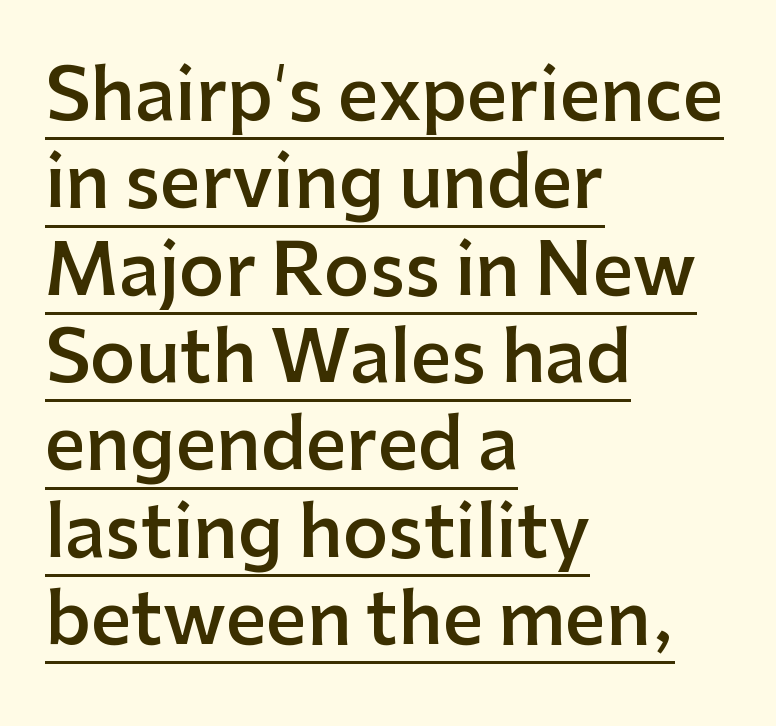
Is the type bold? Partly — it's a semibold, heavier than regular but not fully bold. A rule runs beneath these lines of type. Spacing verdict: proportional, widths tailored to each character. Check where the strokes stop: nothing finishes them off — pure sans. The specimen reads as upright at a glance. Caption: multi-line text, flush left, ragged right.
